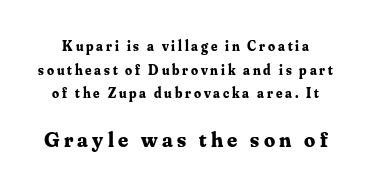
Q: Is the text bold? A: Yes.
Q: Is the text italic (slanted)? A: No, it is upright.
Q: Is the text underlined? A: No.
Q: Is the spacing between letters normal or unusually wide? A: Unusually wide.
Q: Is the spacing between lines tight, normal or loose? A: Normal.
Q: Which block of text is set in a larger size, the first (top) or the second (bottom)? A: The second (bottom) one.
